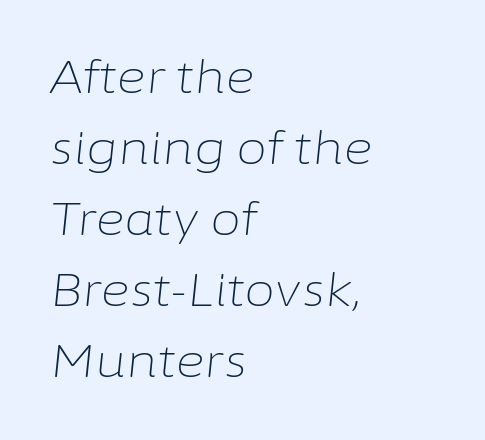
{"italic": "yes", "lean": "right", "slant_degrees": 6, "bold": "no", "weight": "light", "width": "normal", "stroke_contrast": "low", "x_height": "medium", "monospaced": "no", "underline": "no", "align": "left", "line_spacing": "normal", "line_spacing_ratio": 1.58, "letter_spacing": "normal", "letter_spacing_em": 0.0, "glyph_px": 45}
